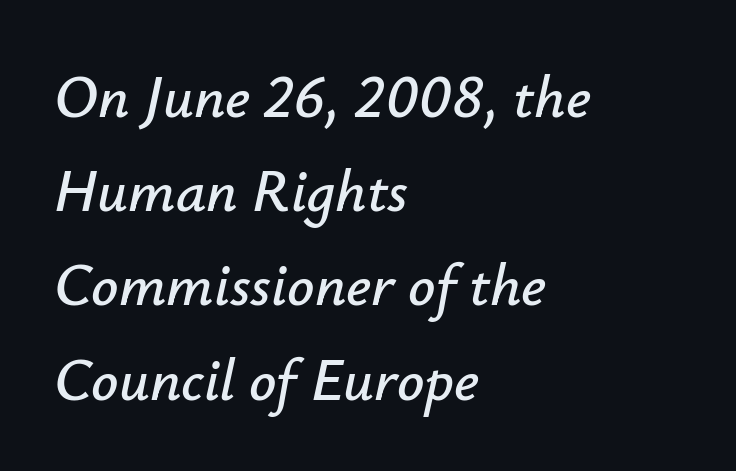
Q: Is the text italic (slanted)? A: Yes, it leans right by about 12 degrees.
Q: Is the text underlined? A: No.
Q: How is the paragraph aligned? A: Left-aligned.
Q: Is the spacing between letters normal or unusually wide? A: Normal.
Q: Is the spacing between lines tight, normal or loose? A: Normal.
Q: Width (condensed, normal, or wide)? A: Normal.
Q: Stroke contrast? A: Low.
Q: x-height? A: Small.
Q: Monospaced? A: No.
